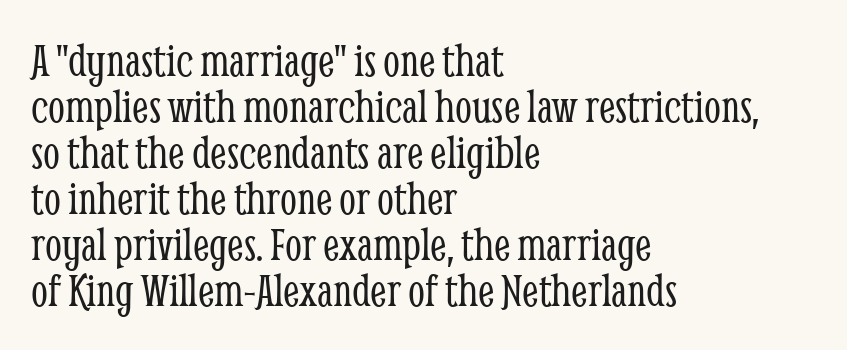
Q: Is the text bold? A: No.
Q: Is the text italic (slanted)? A: No, it is upright.
Q: Is the typeface a serif or a sans-serif typeface? A: Serif.
Q: Is the text underlined? A: No.
Q: How is the paragraph aligned? A: Left-aligned.
Q: Is the spacing between letters normal or unusually wide? A: Normal.
Q: Is the spacing between lines tight, normal or loose? A: Tight.
Q: Width (condensed, normal, or wide)? A: Condensed.
Q: Stroke contrast? A: Low.
Q: x-height? A: Medium.
Q: Monospaced? A: No.
